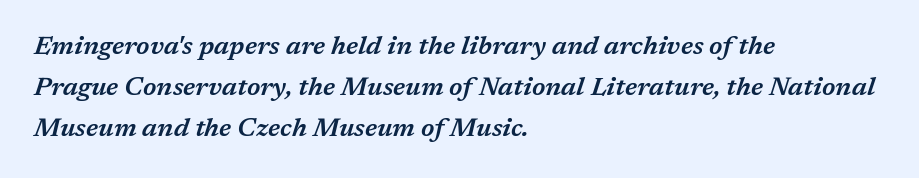
{"italic": "yes", "lean": "right", "slant_degrees": 17, "bold": "semi", "underline": "no", "align": "left", "line_spacing": "normal", "line_spacing_ratio": 1.58, "letter_spacing": "normal", "letter_spacing_em": 0.0, "glyph_px": 26}
